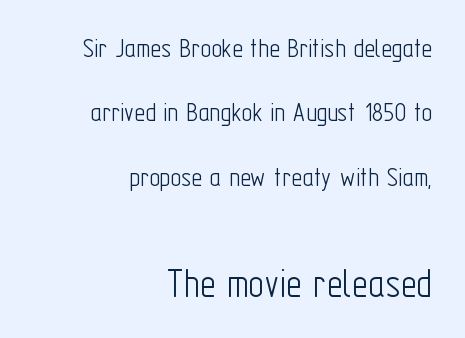
Q: Is the text bold? A: No.
Q: Is the text italic (slanted)? A: No, it is upright.
Q: Is the typeface a serif or a sans-serif typeface? A: Sans-serif.
Q: Is the text underlined? A: No.
Q: How is the paragraph aligned? A: Right-aligned.
Q: Is the spacing between letters normal or unusually wide? A: Normal.
Q: Is the spacing between lines tight, normal or loose? A: Loose.
Q: Which block of text is set in a larger size, the first (top) or the second (bottom)? A: The second (bottom) one.
Q: Width (condensed, normal, or wide)? A: Condensed.
Q: Stroke contrast? A: Low.
Q: x-height? A: Medium.
Q: Monospaced? A: No.
